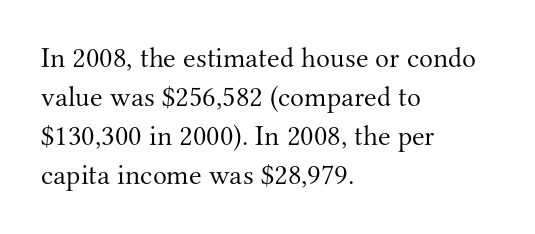
The image shows 29 px light serif type, upright; set left-aligned, normal line spacing (1.35x), normal letter spacing, not underlined; medium stroke contrast and a small x-height.
